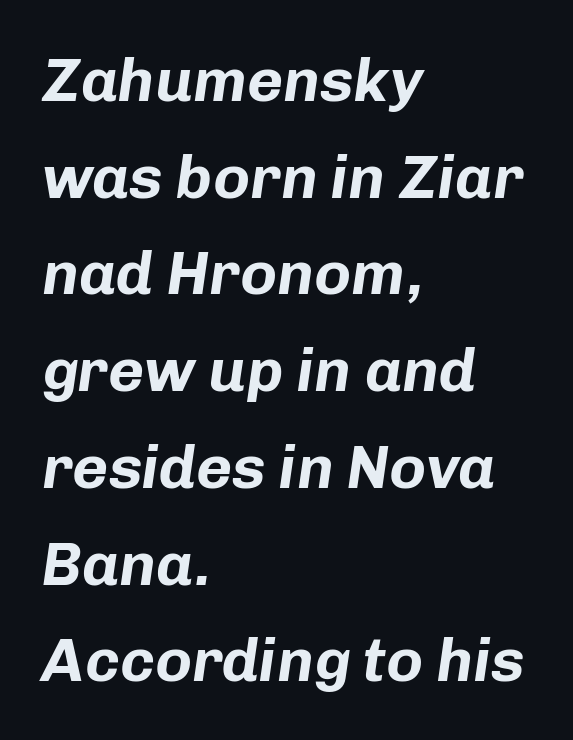
Q: Is the text bold? A: Yes.
Q: Is the text italic (slanted)? A: Yes, it leans right by about 8 degrees.
Q: Is the text underlined? A: No.
Q: How is the paragraph aligned? A: Left-aligned.
Q: Is the spacing between letters normal or unusually wide? A: Normal.
Q: Is the spacing between lines tight, normal or loose? A: Normal.
Q: Width (condensed, normal, or wide)? A: Normal.
Q: Stroke contrast? A: Low.
Q: x-height? A: Medium.
Q: Monospaced? A: No.
